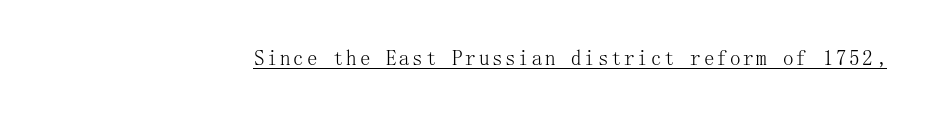
{"italic": "no", "bold": "no", "underline": "yes", "glyph_px": 21}
